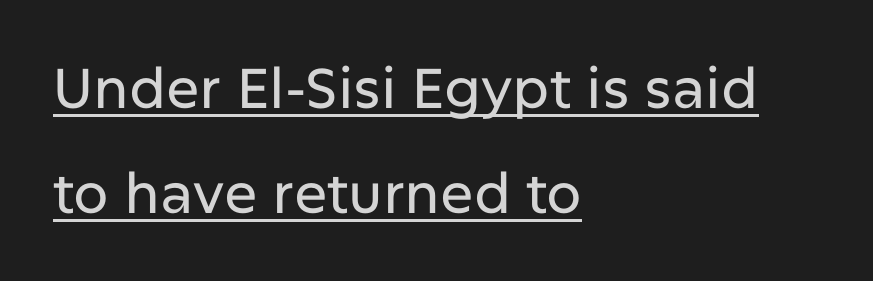
{"serif": "no", "italic": "no", "width": "normal", "stroke_contrast": "low", "x_height": "medium", "monospaced": "no", "underline": "yes", "align": "left", "line_spacing_ratio": 1.87, "letter_spacing": "normal", "letter_spacing_em": 0.0, "glyph_px": 56}
